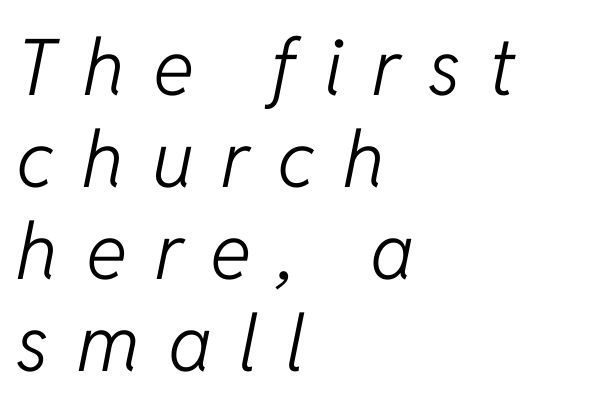
Q: Is the text bold? A: No.
Q: Is the text italic (slanted)? A: Yes, it leans right by about 11 degrees.
Q: Is the text underlined? A: No.
Q: How is the paragraph aligned? A: Left-aligned.
Q: Is the spacing between letters normal or unusually wide? A: Unusually wide.
Q: Width (condensed, normal, or wide)? A: Normal.
Q: Stroke contrast? A: Low.
Q: x-height? A: Medium.
Q: Monospaced? A: No.
